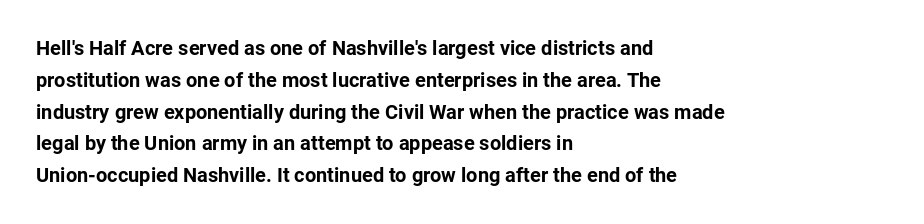
Q: Is the text bold? A: Yes.
Q: Is the text italic (slanted)? A: No, it is upright.
Q: Is the text underlined? A: No.
Q: How is the paragraph aligned? A: Left-aligned.
Q: Is the spacing between letters normal or unusually wide? A: Normal.
Q: Is the spacing between lines tight, normal or loose? A: Normal.
